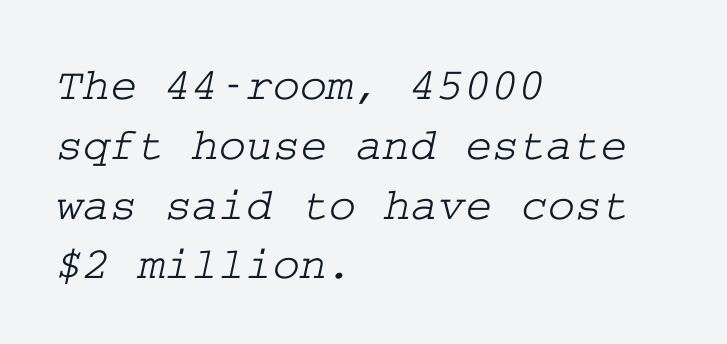
Q: Is the typeface a serif or a sans-serif typeface? A: Serif.
Q: Is the text underlined? A: No.
Q: How is the paragraph aligned? A: Left-aligned.
Q: Is the spacing between letters normal or unusually wide? A: Normal.
Q: Is the spacing between lines tight, normal or loose? A: Normal.
Q: Width (condensed, normal, or wide)? A: Wide.
Q: Stroke contrast? A: Low.
Q: x-height? A: Medium.
